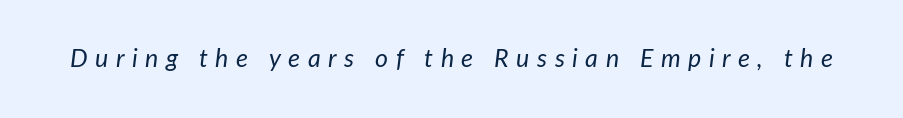
The image shows 25 px text type, italic (leaning right); set unusually wide letter spacing (+0.3 em), not underlined.
